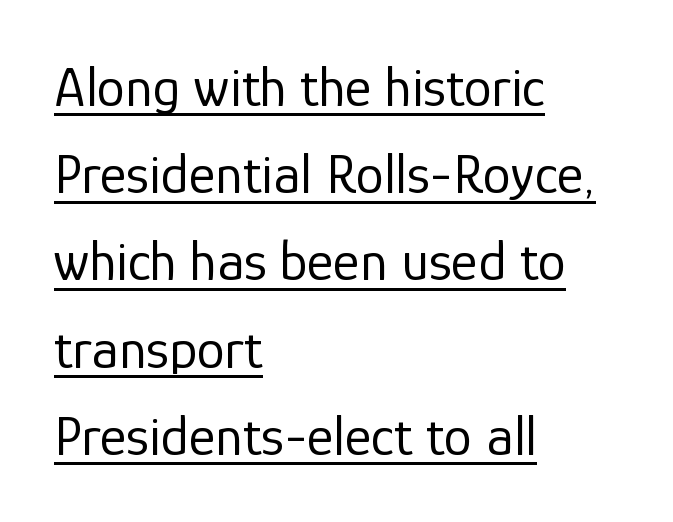
Q: Is the text bold? A: No.
Q: Is the text italic (slanted)? A: No, it is upright.
Q: Is the typeface a serif or a sans-serif typeface? A: Sans-serif.
Q: Is the text underlined? A: Yes.
Q: How is the paragraph aligned? A: Left-aligned.
Q: Is the spacing between letters normal or unusually wide? A: Normal.
Q: Is the spacing between lines tight, normal or loose? A: Normal.
Q: Width (condensed, normal, or wide)? A: Normal.
Q: Stroke contrast? A: Low.
Q: x-height? A: Medium.
Q: Monospaced? A: No.
